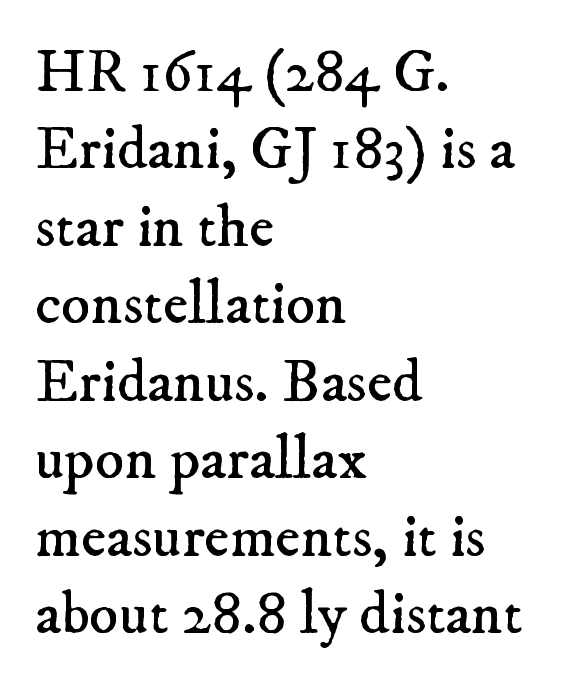
The font is comparable to plain body text, perhaps lighter. The ragged edge is on the right, which tells us the setting is flush left. The foot of each line stays bare and open. The face used here is rendered with its standard letterfit.
